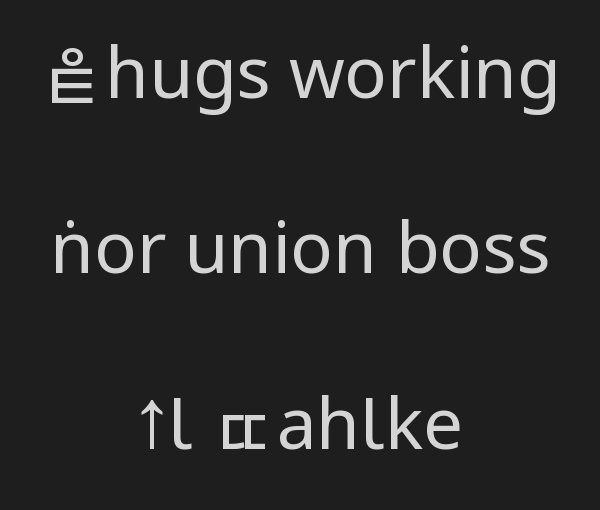
Q: Is the text bold? A: No.
Q: Is the text italic (slanted)? A: No, it is upright.
Q: Is the typeface a serif or a sans-serif typeface? A: Sans-serif.
Q: Is the text underlined? A: No.
Q: How is the paragraph aligned? A: Centered.
Q: Is the spacing between letters normal or unusually wide? A: Normal.
Q: Is the spacing between lines tight, normal or loose? A: Loose.
Q: Width (condensed, normal, or wide)? A: Condensed.
Q: Stroke contrast? A: Low.
